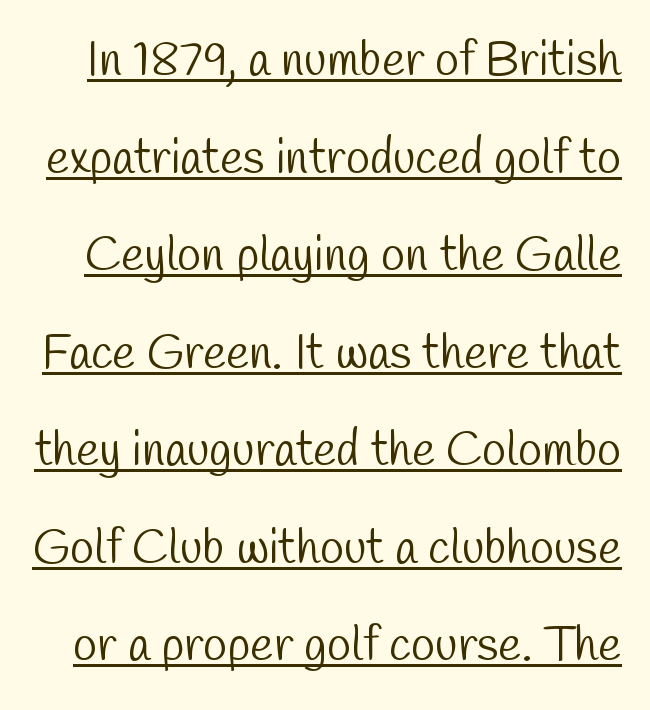
{"serif": "no", "bold": "no", "weight": "light", "width": "condensed", "stroke_contrast": "low", "x_height": "medium", "monospaced": "no", "underline": "yes", "line_spacing": "loose", "line_spacing_ratio": 1.99, "letter_spacing": "normal", "letter_spacing_em": 0.0, "glyph_px": 49}
